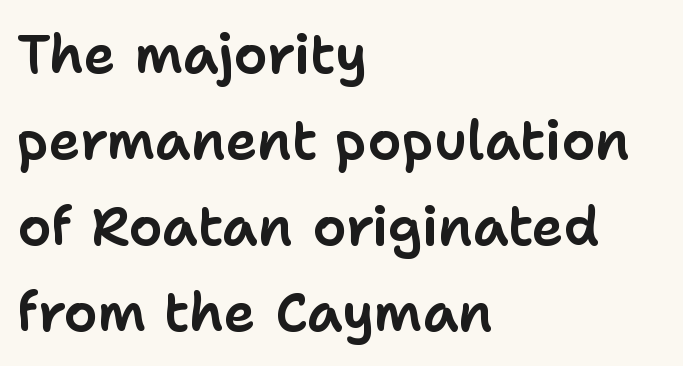
The image shows 54 px sans-serif type, upright; set left-aligned, normal line spacing (1.59x), normal letter spacing, not underlined; low stroke contrast and a medium x-height.
